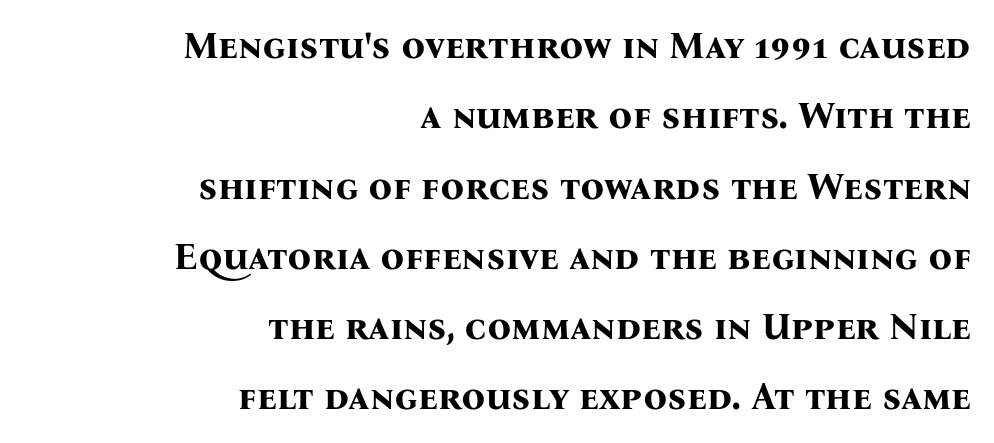
The image shows 37 px bold serif type, upright; set right-aligned, loose line spacing (1.9x), normal letter spacing, not underlined; medium stroke contrast and a medium x-height.
